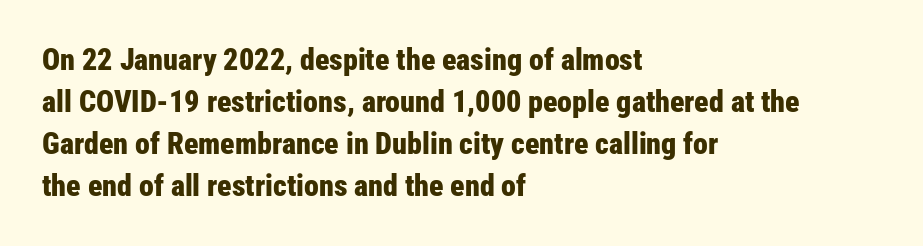
Q: Is the text bold? A: Yes.
Q: Is the text italic (slanted)? A: No, it is upright.
Q: Is the typeface a serif or a sans-serif typeface? A: Sans-serif.
Q: Is the text underlined? A: No.
Q: How is the paragraph aligned? A: Left-aligned.
Q: Is the spacing between letters normal or unusually wide? A: Normal.
Q: Is the spacing between lines tight, normal or loose? A: Normal.
Q: Width (condensed, normal, or wide)? A: Condensed.
Q: Stroke contrast? A: Low.
Q: x-height? A: Medium.
Q: Monospaced? A: No.
